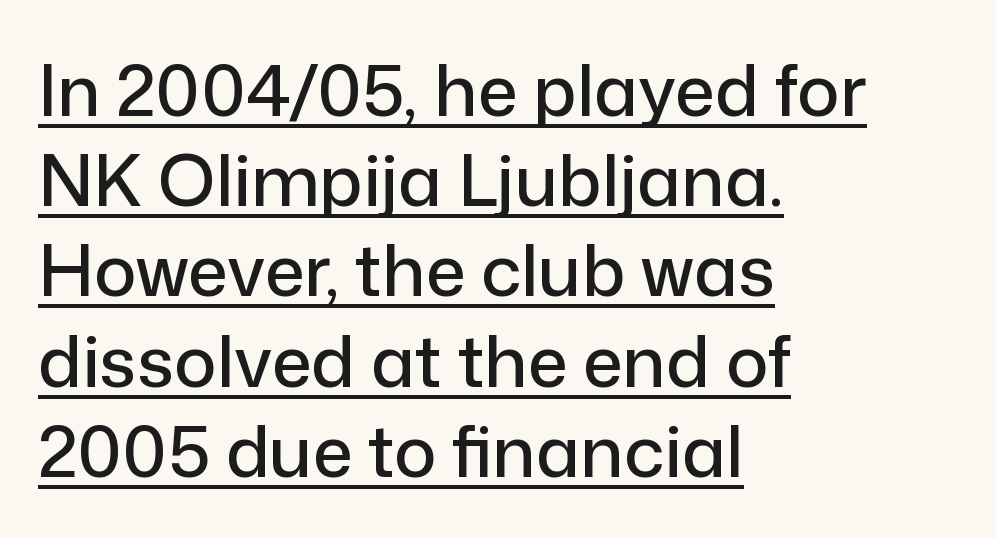
Q: Is the text italic (slanted)? A: No, it is upright.
Q: Is the typeface a serif or a sans-serif typeface? A: Sans-serif.
Q: Is the text underlined? A: Yes.
Q: How is the paragraph aligned? A: Left-aligned.
Q: Is the spacing between letters normal or unusually wide? A: Normal.
Q: Is the spacing between lines tight, normal or loose? A: Normal.
Q: Width (condensed, normal, or wide)? A: Normal.
Q: Stroke contrast? A: Low.
Q: x-height? A: Medium.
Q: Monospaced? A: No.
